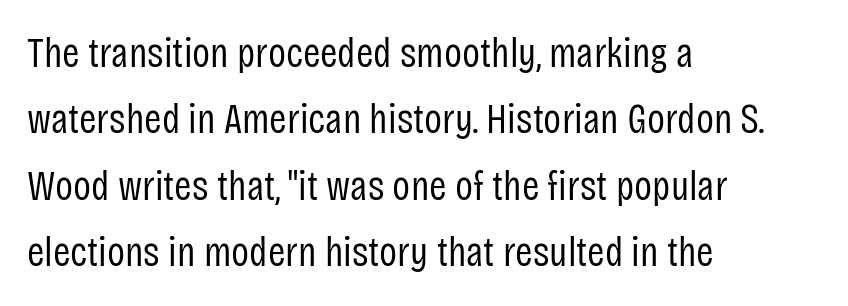
The image shows 42 px regular-weight, condensed sans-serif type, upright; set left-aligned, normal line spacing (1.58x), normal letter spacing, not underlined; low stroke contrast and a large x-height.
